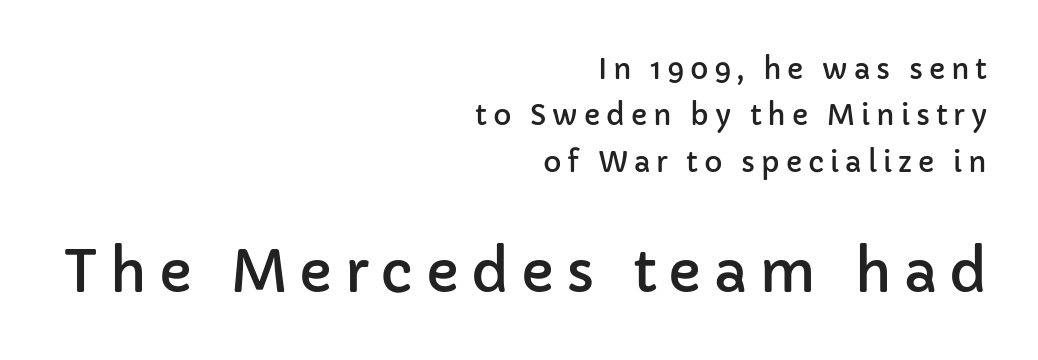
The image shows 57 px sans-serif type, upright; set right-aligned, normal line spacing (1.66x), unusually wide letter spacing (+0.21 em), not underlined; the second (bottom) block is 2.04x larger; low stroke contrast and a medium x-height.
